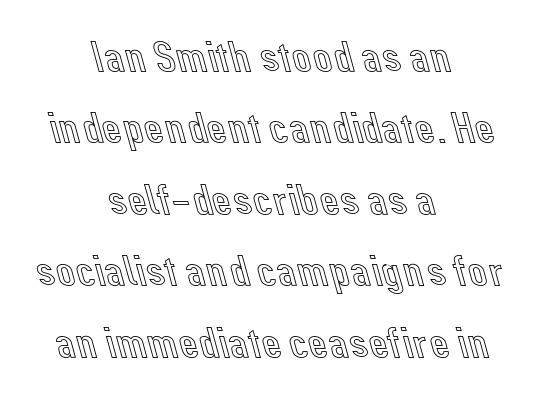
{"width": "normal", "x_height": "medium", "monospaced": "no", "underline": "no", "align": "center", "line_spacing": "normal", "line_spacing_ratio": 1.66, "letter_spacing": "normal", "letter_spacing_em": 0.0, "glyph_px": 43}
